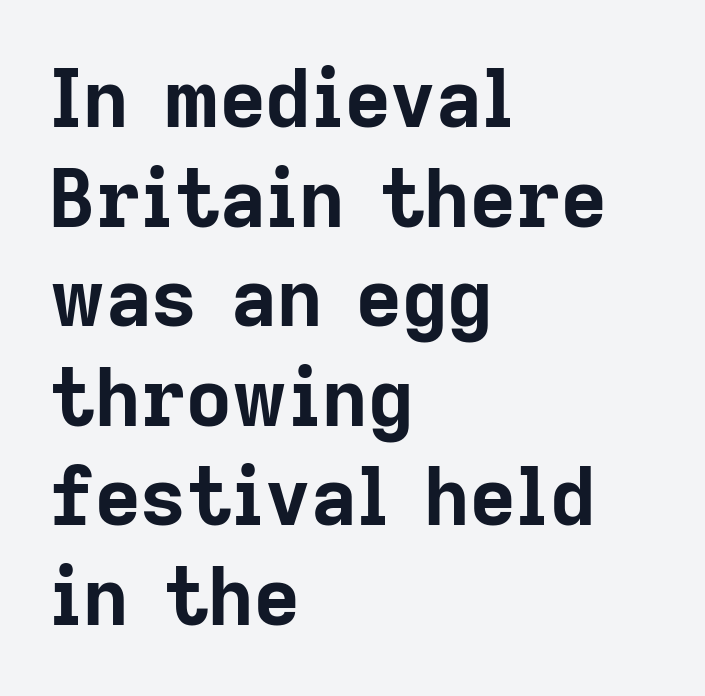
Q: Is the text bold? A: Yes.
Q: Is the text italic (slanted)? A: No, it is upright.
Q: Is the typeface a serif or a sans-serif typeface? A: Sans-serif.
Q: Is the text underlined? A: No.
Q: How is the paragraph aligned? A: Left-aligned.
Q: Is the spacing between letters normal or unusually wide? A: Normal.
Q: Is the spacing between lines tight, normal or loose? A: Normal.
Q: Width (condensed, normal, or wide)? A: Normal.
Q: Stroke contrast? A: Low.
Q: x-height? A: Medium.
Q: Monospaced? A: No.
